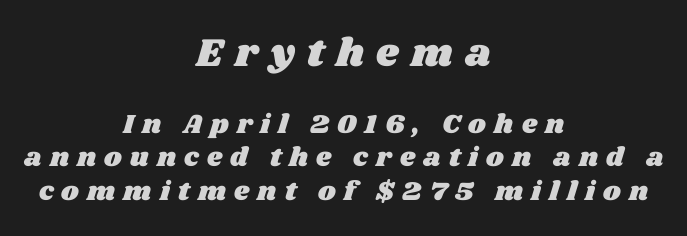
The image shows 40 px wide type; set centered, line spacing 1.23x, unusually wide letter spacing (+0.3 em), not underlined; the first (top) block is 1.48x larger; medium stroke contrast and a large x-height.
